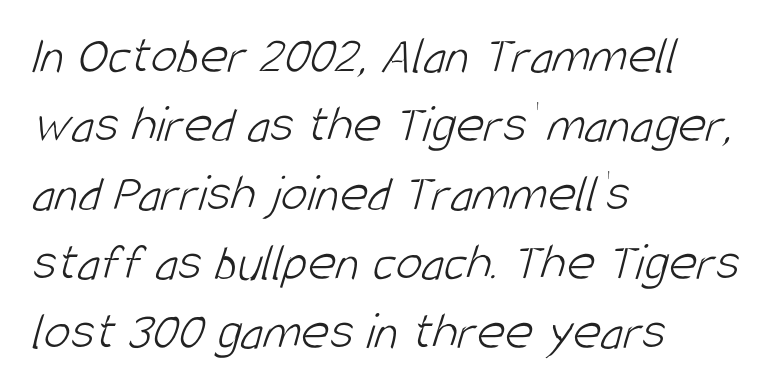
The image shows 54 px light, condensed sans-serif type; set left-aligned, normal line spacing (1.28x), normal letter spacing, not underlined; low stroke contrast and a large x-height.
